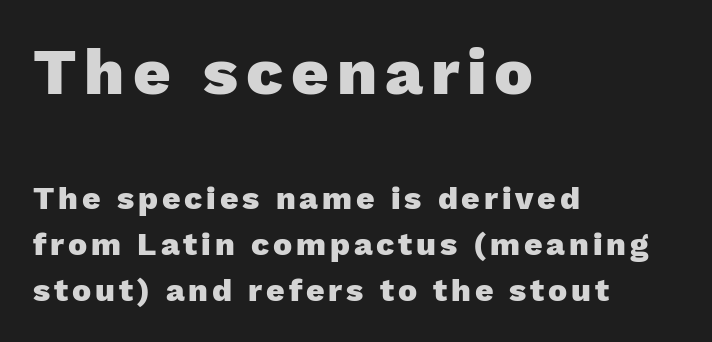
The image shows 65 px heavy sans-serif type, upright; set left-aligned, normal line spacing (1.44x), not underlined; the first (top) block is 2.03x larger; low stroke contrast and a medium x-height.
